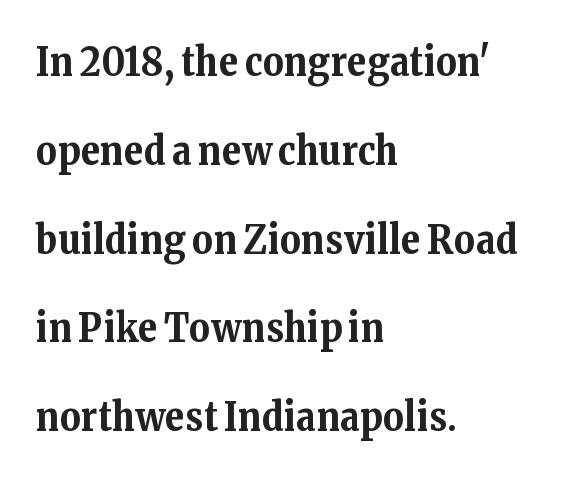
I'd describe the lettering as bold — thick and assertive. Lines of text with bare space underneath. Whoever set this chose breathing room over compactness in the vertical rhythm. The passage shown is typeset with a serif family. The tracking reads as untouched default to a designer's eye. This is roman type, the default non-slanted kind.
